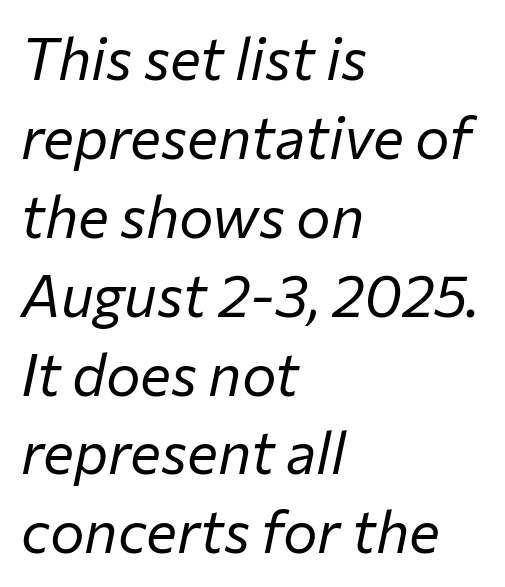
No chunkiness to these letters — they're not bold. Typeset ragged right — the left edge is the straight one. Posture: slanted. These lines are rendered in a variable-pitch font.
